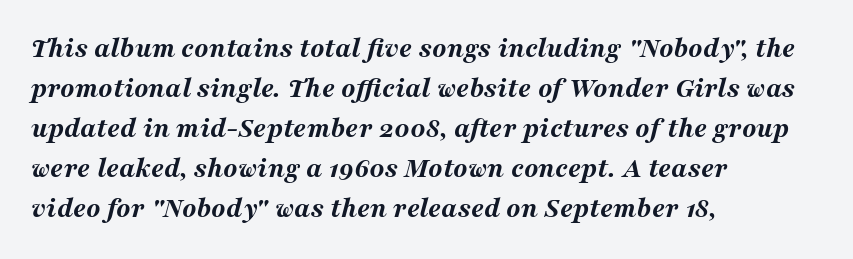
{"italic": "yes", "lean": "right", "slant_degrees": 16, "bold": "yes", "weight": "bold", "width": "wide", "stroke_contrast": "medium", "x_height": "medium", "monospaced": "no", "underline": "no", "align": "left", "line_spacing": "normal", "line_spacing_ratio": 1.38, "letter_spacing": "normal", "letter_spacing_em": 0.0, "glyph_px": 29}
